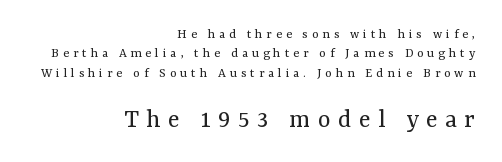
Larger block? The one below; the one above is distinctly smaller. These lines have a slow, spaced-out rhythm from letter to letter. Is the stroke heavy? The answer is a plain regular-or-lighter. Horizontal alignment here is rightward, an uncommon choice for prose.
